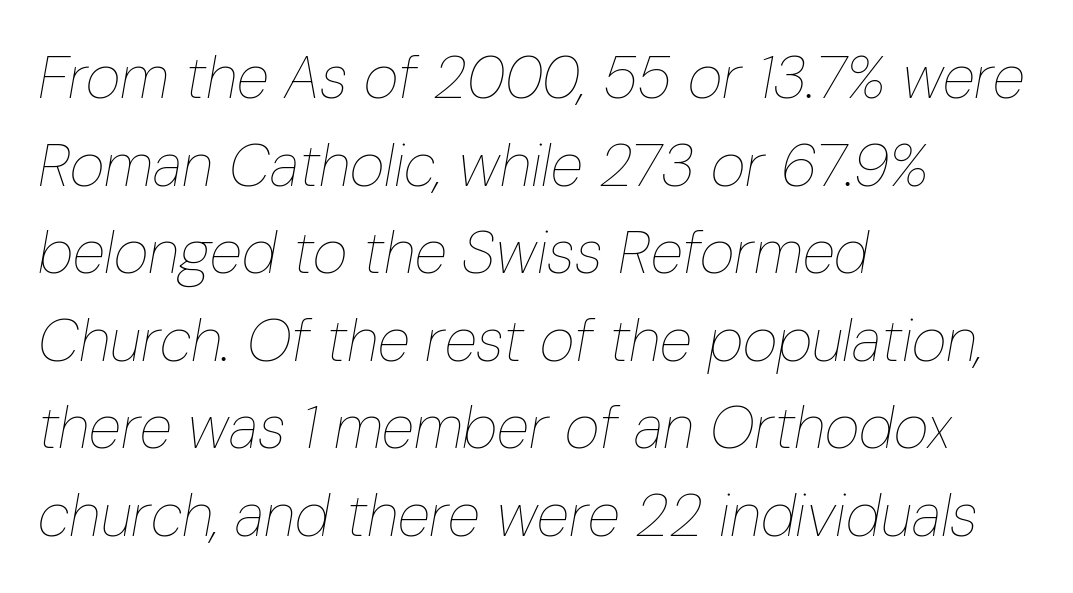
{"italic": "yes", "lean": "right", "slant_degrees": 10, "bold": "no", "weight": "thin", "width": "condensed", "stroke_contrast": "low", "x_height": "medium", "monospaced": "no", "underline": "no", "align": "left", "line_spacing": "normal", "line_spacing_ratio": 1.46, "letter_spacing": "normal", "letter_spacing_em": 0.0, "glyph_px": 60}
